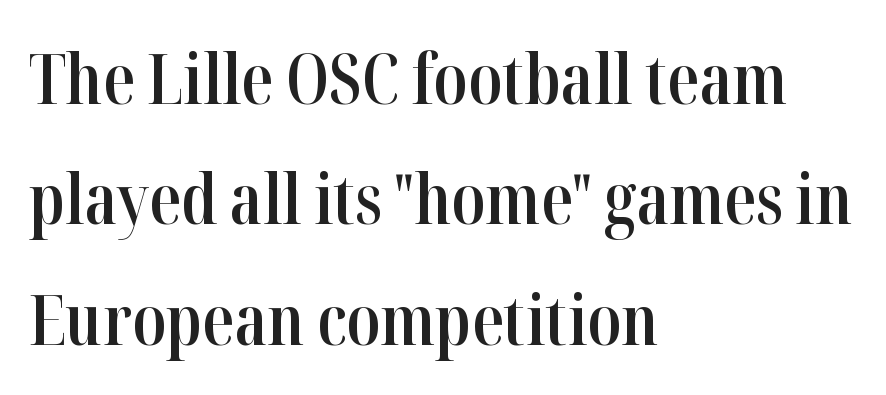
{"serif": "yes", "italic": "no", "bold": "semi", "weight": "semibold", "width": "condensed", "stroke_contrast": "high", "x_height": "medium", "monospaced": "no", "underline": "no", "align": "left", "line_spacing_ratio": 1.72, "letter_spacing": "normal", "letter_spacing_em": 0.0, "glyph_px": 70}
